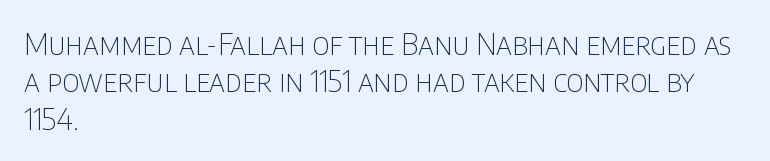
Characters follow at the spacing the type designer built in. Heaviness? Minimal to ordinary, like unemphasized prose. Bare-footed words on every line. You can tell from the bare stems that sans-serif type was used. Note the varied advance widths — an 'i' is clearly narrower than an 'm'. The setting favours the left margin, as ordinary paragraphs usually do.
